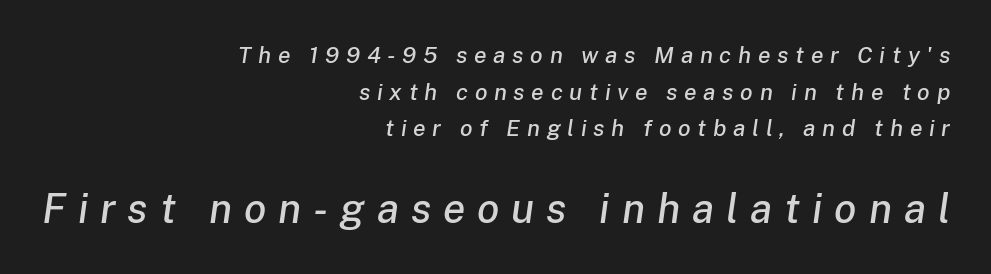
Style check: oblique. Where is the straight margin? On the right. Note: smaller setting up top, larger setting below. Summary of vertical rhythm: regular, with standard interline spacing. Any mark beneath the type? The region is blank.
